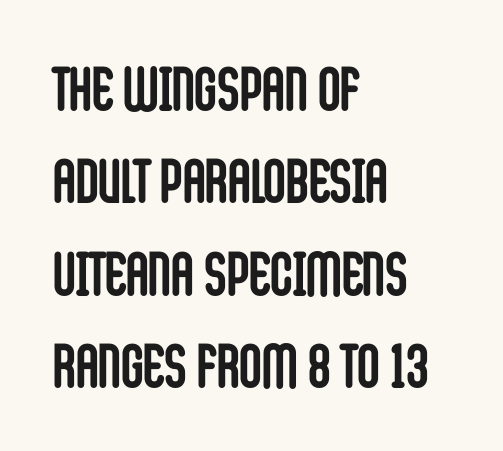
{"serif": "no", "italic": "no", "bold": "yes", "weight": "semibold", "width": "condensed", "stroke_contrast": "low", "x_height": "large", "monospaced": "no", "underline": "no", "align": "left", "line_spacing": "normal", "line_spacing_ratio": 1.49, "letter_spacing": "normal", "letter_spacing_em": 0.0, "glyph_px": 62}
